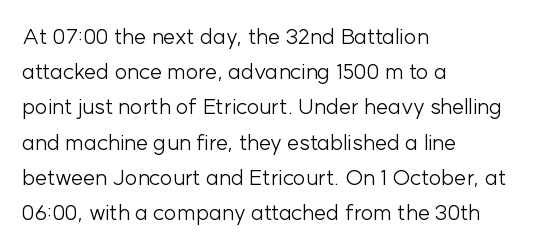
The image shows 22 px text type, upright; set left-aligned, normal line spacing (1.6x), normal letter spacing, not underlined.
